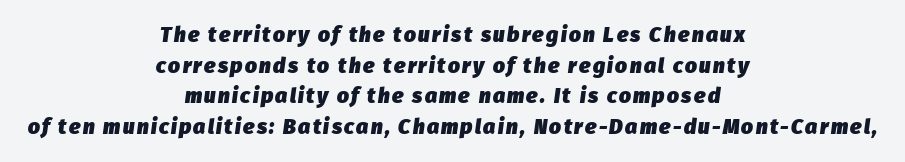
Line starts and ends both wander, symmetrically. The rendering uses a bold face; every stroke is thick and dark. The passage shown stacks its lines at a standard gap. Emphasis-style slanted type is in use.
